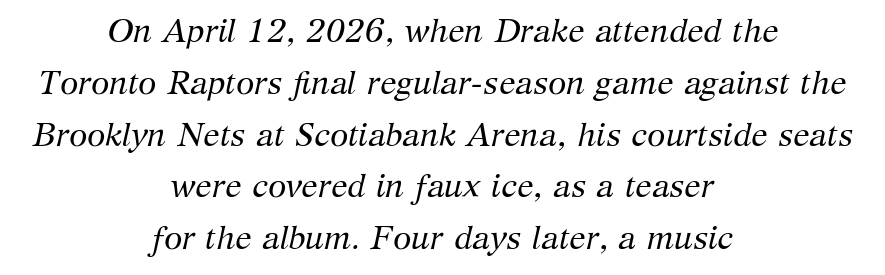
Q: Is the text bold? A: No.
Q: Is the text italic (slanted)? A: Yes, it leans right by about 12 degrees.
Q: Is the typeface a serif or a sans-serif typeface? A: Serif.
Q: Is the text underlined? A: No.
Q: How is the paragraph aligned? A: Centered.
Q: Is the spacing between letters normal or unusually wide? A: Normal.
Q: Is the spacing between lines tight, normal or loose? A: Normal.
Q: Width (condensed, normal, or wide)? A: Normal.
Q: Stroke contrast? A: Medium.
Q: x-height? A: Medium.
Q: Monospaced? A: No.
